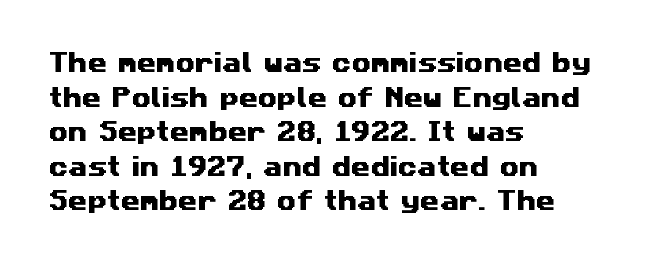
Q: Is the text underlined? A: No.
Q: How is the paragraph aligned? A: Left-aligned.
Q: Is the spacing between letters normal or unusually wide? A: Normal.
Q: Is the spacing between lines tight, normal or loose? A: Normal.
